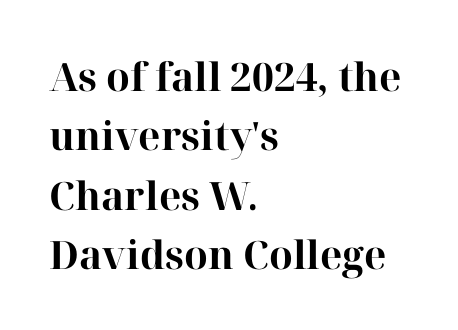
{"serif": "yes", "italic": "no", "bold": "yes", "weight": "bold", "width": "normal", "stroke_contrast": "high", "x_height": "medium", "monospaced": "no", "underline": "no", "align": "left", "line_spacing": "normal", "line_spacing_ratio": 1.52, "letter_spacing": "normal", "letter_spacing_em": 0.0, "glyph_px": 39}
